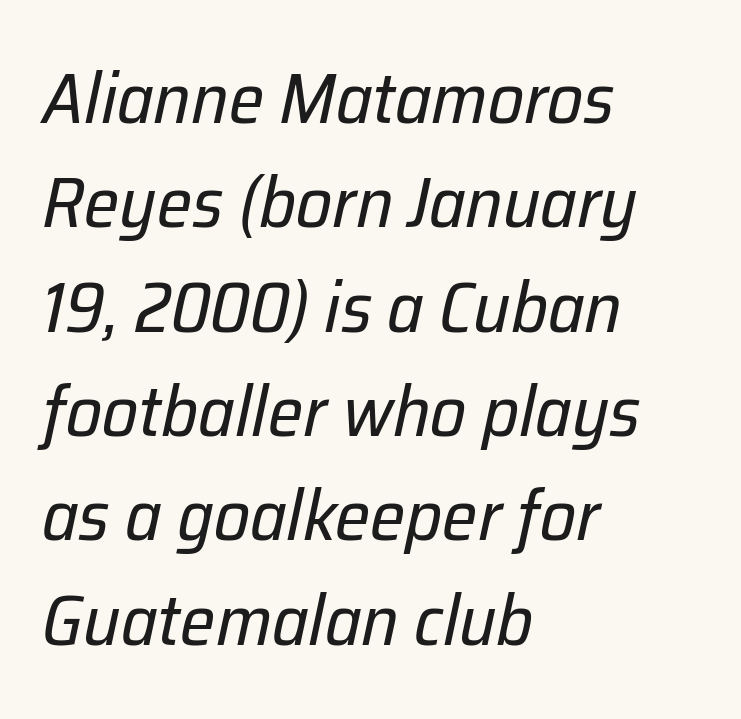
Spacing between characters is what you'd get straight out of the box. Letters have the restrained weight of plain body copy at most. Does the lettering tilt? It does — this is italic. Just letters on the line, the space beneath them empty. Reading down the column, the eye jumps a familiar distance to each next line. Layout note: lines flush left.
